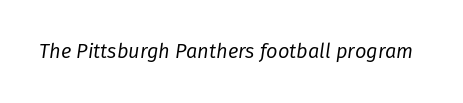
The image shows 20 px text type, italic (leaning right); set normal letter spacing, not underlined.
